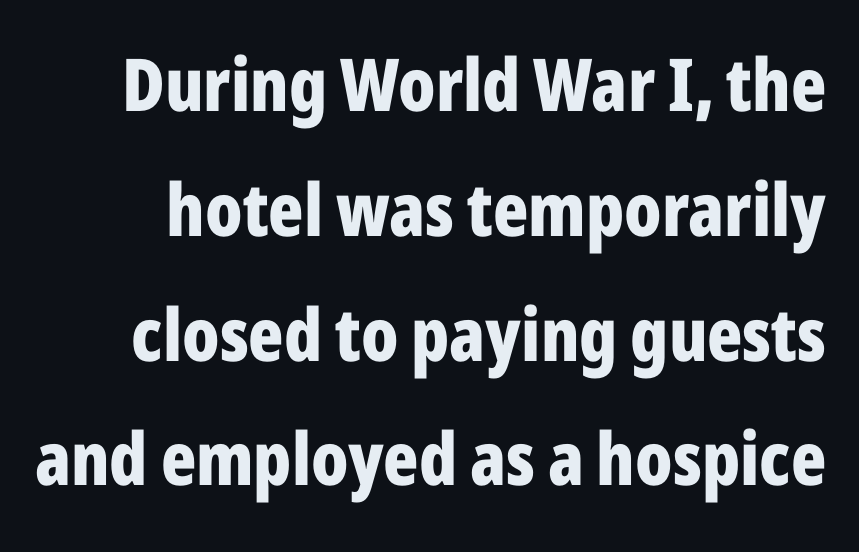
Q: Is the text bold? A: Yes.
Q: Is the text italic (slanted)? A: No, it is upright.
Q: Is the typeface a serif or a sans-serif typeface? A: Sans-serif.
Q: Is the text underlined? A: No.
Q: Is the spacing between letters normal or unusually wide? A: Normal.
Q: Width (condensed, normal, or wide)? A: Condensed.
Q: Stroke contrast? A: Low.
Q: x-height? A: Medium.
Q: Monospaced? A: No.
